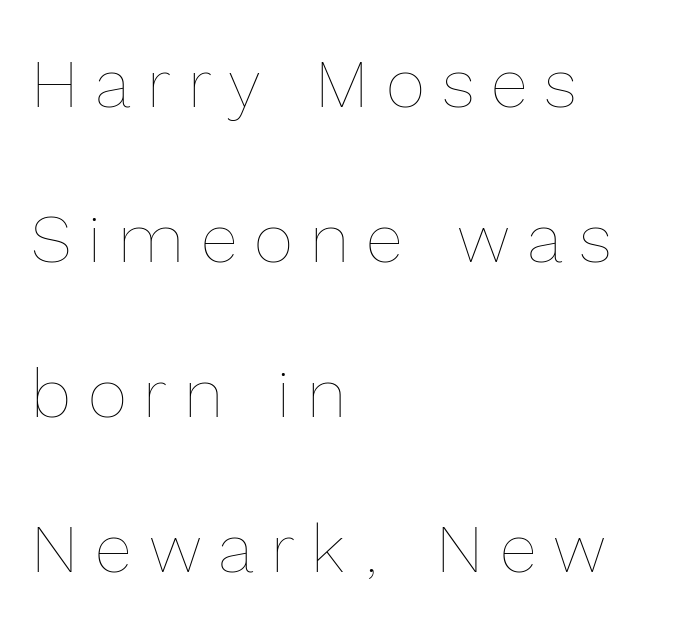
{"italic": "no", "bold": "no", "weight": "thin", "width": "normal", "x_height": "medium", "monospaced": "no", "underline": "no", "align": "left", "line_spacing": "loose", "line_spacing_ratio": 2.28, "letter_spacing": "wide", "letter_spacing_em": 0.25, "glyph_px": 68}
